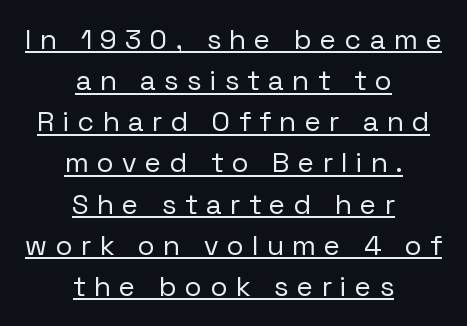
The image shows 28 px regular-weight sans-serif type, upright; set centered, normal line spacing (1.47x), unusually wide letter spacing (+0.31 em), underlined; low stroke contrast and a medium x-height.
